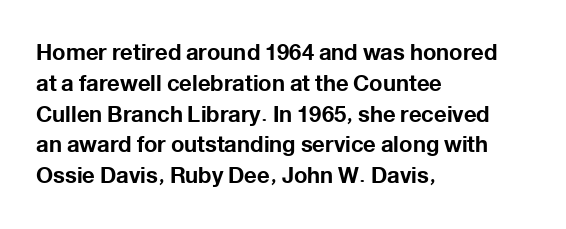
The image shows 22 px bold type, upright; set left-aligned, normal line spacing (1.4x), normal letter spacing, not underlined.
